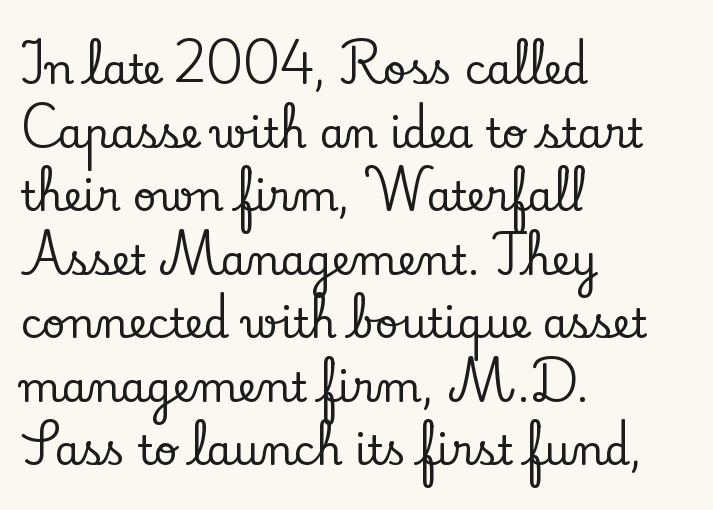
{"serif": "yes", "italic": "no", "width": "normal", "stroke_contrast": "low", "x_height": "small", "monospaced": "no", "underline": "no", "align": "left", "line_spacing": "normal", "line_spacing_ratio": 1.55, "letter_spacing": "normal", "letter_spacing_em": 0.0, "glyph_px": 41}
